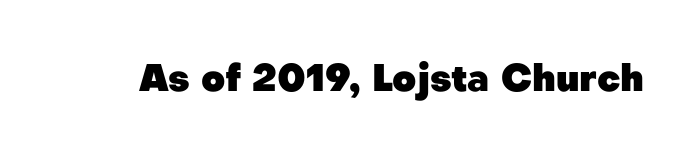
Character widths vary here, with narrow letters taking less room than wide ones. To sum up the face: it is a sans, with no serifs. A clean baseline with only descenders dipping below it. Its strokes are broad and dark, the hallmark of bold type. Caption: standard tracking, unaltered.
